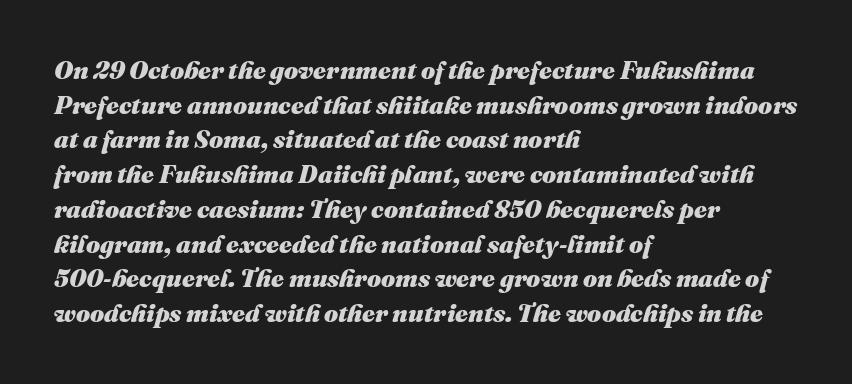
{"italic": "yes", "lean": "right", "slant_degrees": 16, "bold": "yes", "underline": "no", "align": "left", "line_spacing": "normal", "line_spacing_ratio": 1.39, "letter_spacing": "normal", "letter_spacing_em": 0.0, "glyph_px": 25}
